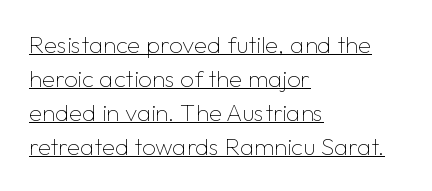
{"italic": "no", "bold": "no", "underline": "yes", "align": "left", "line_spacing": "normal", "line_spacing_ratio": 1.41, "letter_spacing": "normal", "letter_spacing_em": 0.0, "glyph_px": 24}
